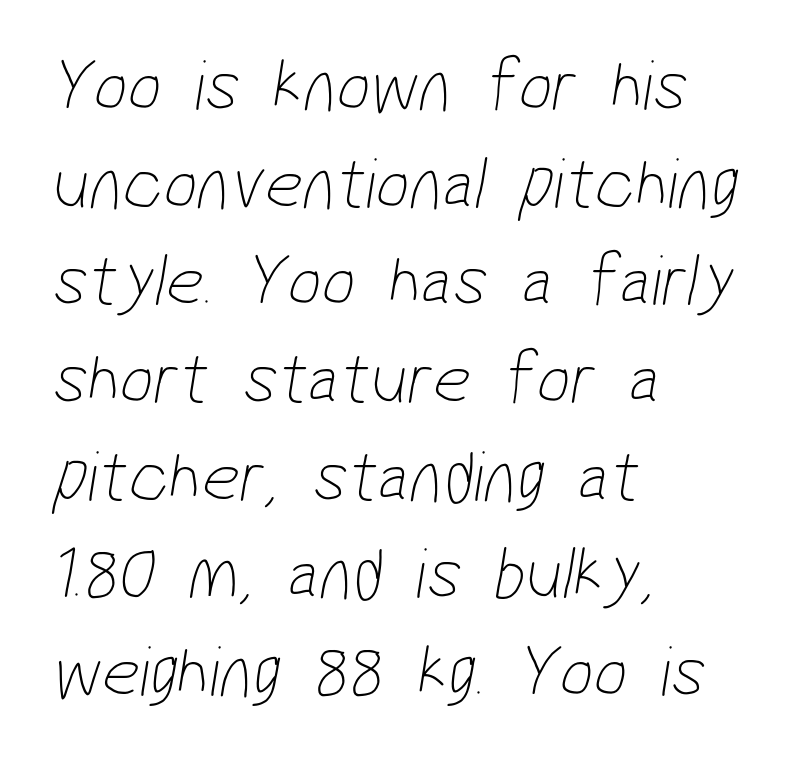
Q: Is the text bold? A: No.
Q: Is the typeface a serif or a sans-serif typeface? A: Sans-serif.
Q: Is the text underlined? A: No.
Q: How is the paragraph aligned? A: Left-aligned.
Q: Is the spacing between letters normal or unusually wide? A: Normal.
Q: Is the spacing between lines tight, normal or loose? A: Normal.
Q: Width (condensed, normal, or wide)? A: Condensed.
Q: Stroke contrast? A: Low.
Q: x-height? A: Medium.
Q: Monospaced? A: No.
